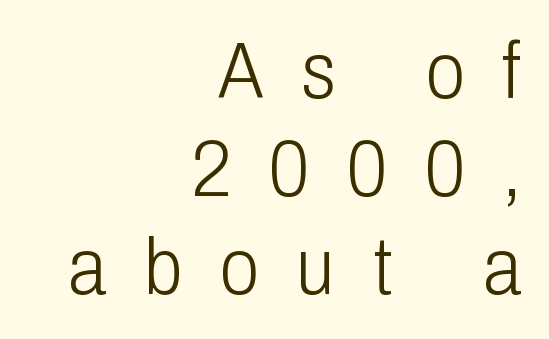
{"serif": "no", "italic": "no", "bold": "no", "weight": "light", "width": "condensed", "stroke_contrast": "low", "x_height": "medium", "monospaced": "no", "underline": "no", "align": "right", "line_spacing_ratio": 1.24, "letter_spacing": "wide", "letter_spacing_em": 0.48, "glyph_px": 79}
